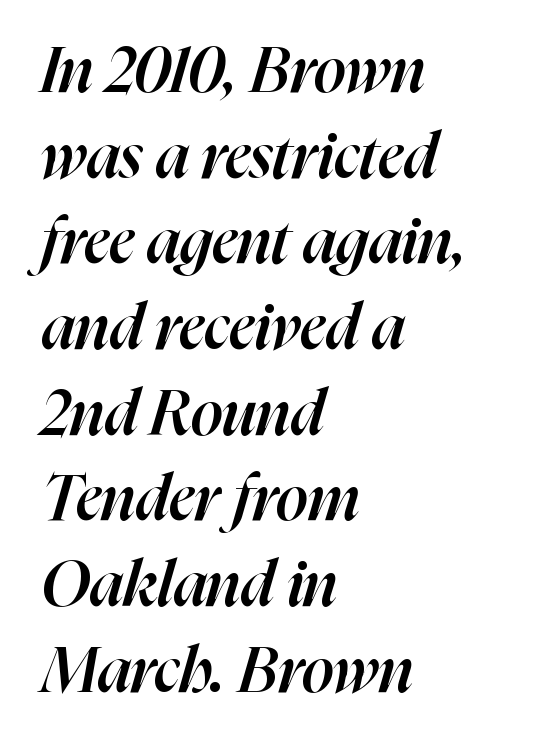
Q: Is the text bold? A: Semi-bold.
Q: Is the text italic (slanted)? A: Yes, it leans right by about 16 degrees.
Q: Is the text underlined? A: No.
Q: How is the paragraph aligned? A: Left-aligned.
Q: Is the spacing between letters normal or unusually wide? A: Normal.
Q: Is the spacing between lines tight, normal or loose? A: Normal.
Q: Width (condensed, normal, or wide)? A: Normal.
Q: Stroke contrast? A: High.
Q: x-height? A: Medium.
Q: Monospaced? A: No.
